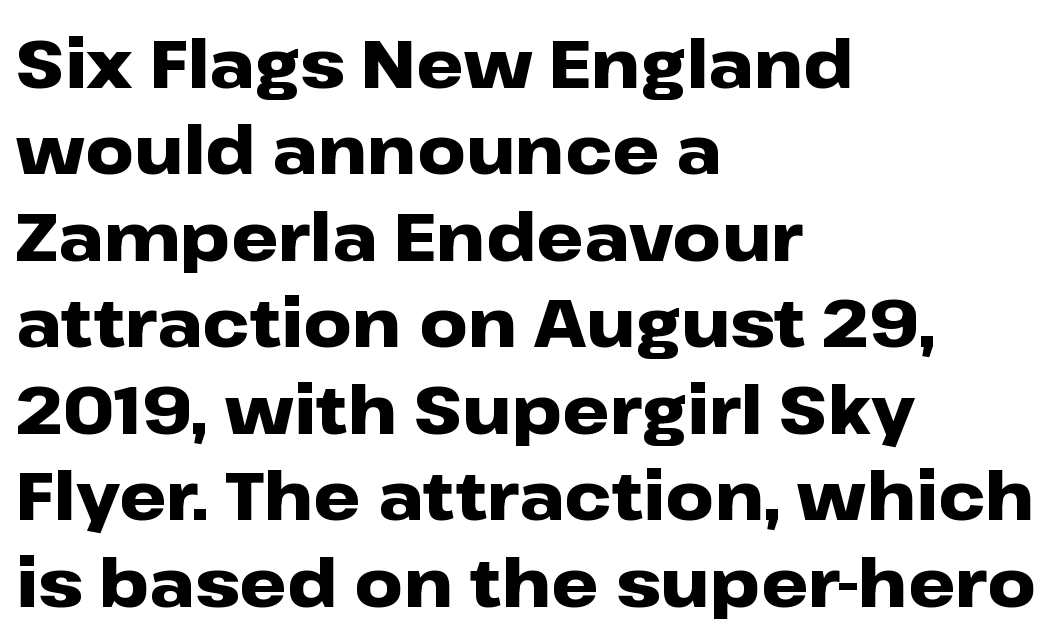
Regarding serifs, this sample does without them. The rag falls on the right side of this text block. Does the leading feel generous? No, just average. Each row of text sits above clean, open space. In terms of weight, the rendering is a true, heavy bold.
